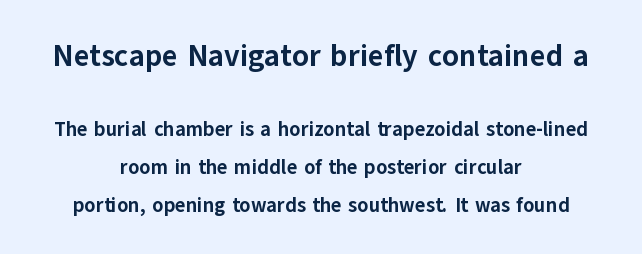
{"serif": "no", "italic": "no", "bold": "yes", "weight": "bold", "width": "normal", "stroke_contrast": "low", "x_height": "medium", "monospaced": "no", "underline": "no", "align": "center", "line_spacing_ratio": 1.88, "letter_spacing": "normal", "letter_spacing_em": 0.0, "larger_block": "first", "size_ratio": 1.5, "glyph_px": 30}
